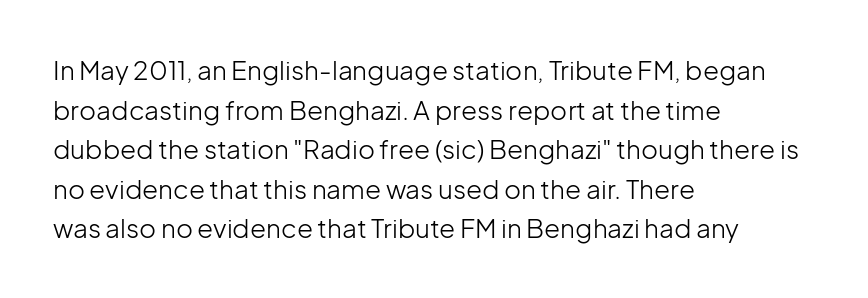
{"italic": "no", "bold": "no", "underline": "no", "align": "left", "line_spacing": "normal", "line_spacing_ratio": 1.52, "letter_spacing": "normal", "letter_spacing_em": 0.0, "glyph_px": 26}
